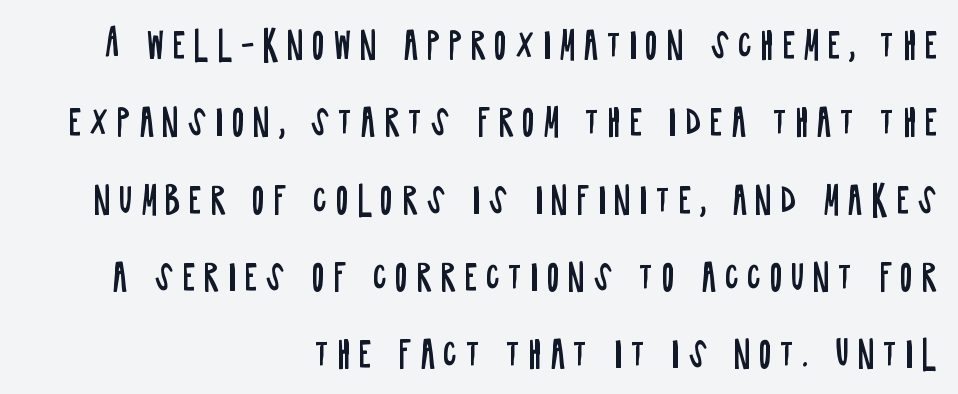
{"serif": "no", "italic": "no", "bold": "no", "weight": "regular", "width": "condensed", "stroke_contrast": "low", "x_height": "large", "monospaced": "no", "underline": "no", "align": "right", "line_spacing": "loose", "line_spacing_ratio": 2.21, "letter_spacing": "wide", "letter_spacing_em": 0.23, "glyph_px": 35}
